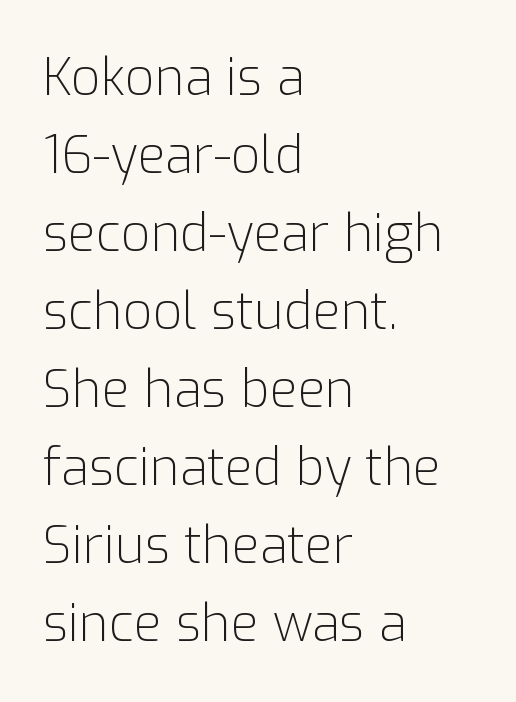
The image shows 51 px light sans-serif type, upright; set left-aligned, normal line spacing (1.53x), normal letter spacing, not underlined; low stroke contrast and a medium x-height.
